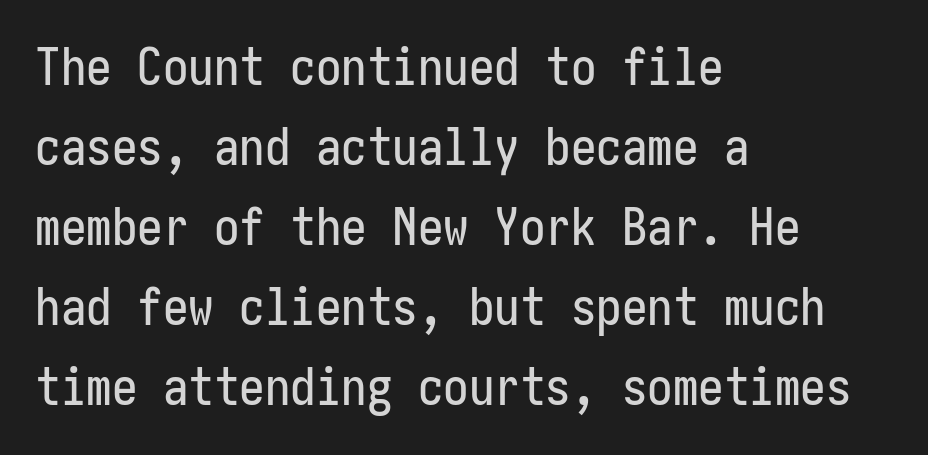
{"serif": "no", "italic": "no", "width": "condensed", "stroke_contrast": "low", "x_height": "medium", "underline": "no", "align": "left", "line_spacing": "normal", "line_spacing_ratio": 1.57, "letter_spacing": "normal", "letter_spacing_em": 0.0, "glyph_px": 51}
